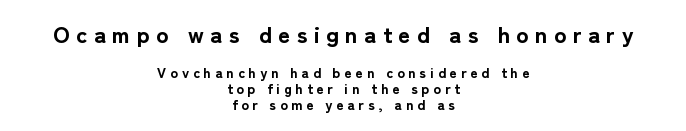
Only glyphs here, with clear space below each row. A typesetter would call this heavily tracked-out type. Honestly, the rows look squashed on top of each other. The letters stand straight up with perfectly vertical stems.
